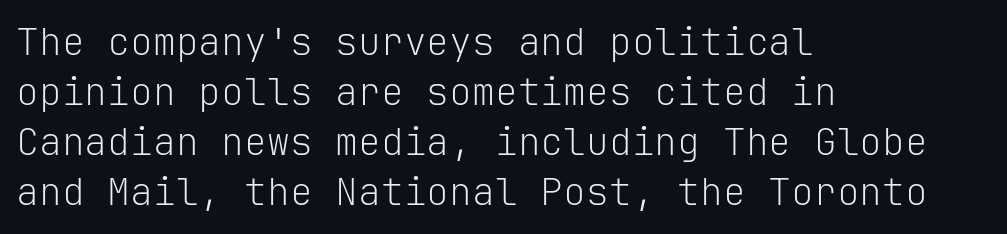
{"serif": "no", "italic": "no", "bold": "no", "weight": "light", "width": "normal", "stroke_contrast": "low", "x_height": "medium", "monospaced": "yes", "underline": "no", "align": "left", "line_spacing": "normal", "line_spacing_ratio": 1.32, "letter_spacing": "normal", "letter_spacing_em": 0.0, "glyph_px": 38}
